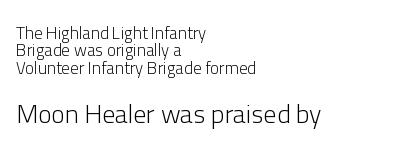
{"italic": "no", "bold": "no", "underline": "no", "align": "left", "line_spacing": "tight", "line_spacing_ratio": 1.02, "letter_spacing": "normal", "letter_spacing_em": 0.0, "larger_block": "second", "size_ratio": 1.53, "glyph_px": 26}
